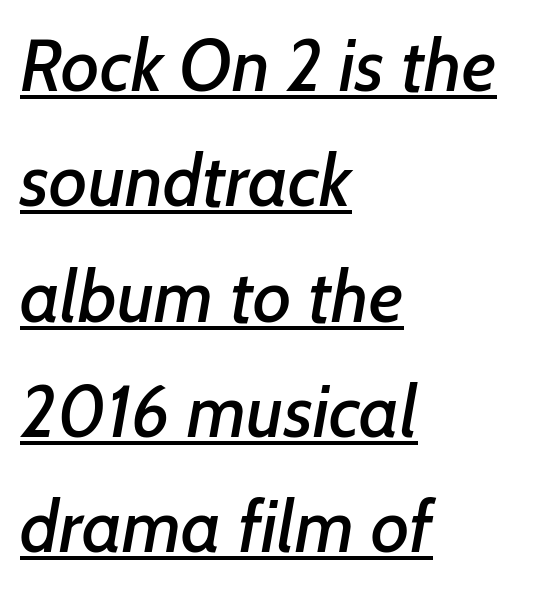
{"serif": "no", "width": "normal", "stroke_contrast": "low", "x_height": "medium", "monospaced": "no", "underline": "yes", "align": "left", "line_spacing": "normal", "line_spacing_ratio": 1.58, "letter_spacing": "normal", "letter_spacing_em": 0.0, "glyph_px": 73}
